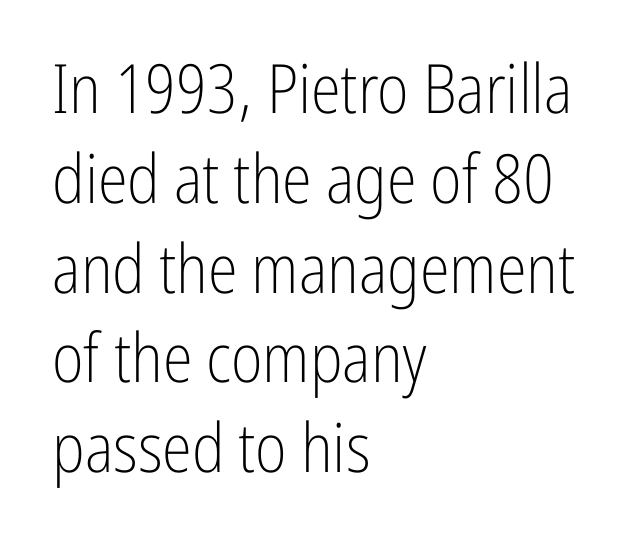
Nothing sits at the stroke ends, so this counts as sans-serif. In terms of posture, this sample is upright. Vertical stems look standard width or narrower in stroke. Each new line begins a customary step beneath the previous one. The face used here is rendered with its standard letterfit.
